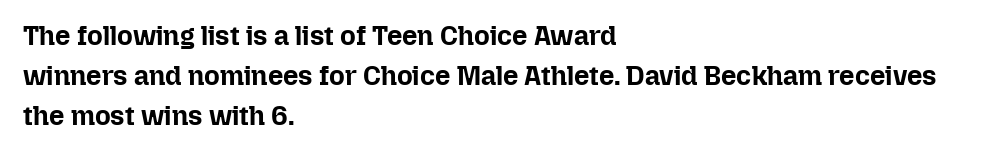
Q: Is the text bold? A: Yes.
Q: Is the text italic (slanted)? A: No, it is upright.
Q: Is the text underlined? A: No.
Q: How is the paragraph aligned? A: Left-aligned.
Q: Is the spacing between letters normal or unusually wide? A: Normal.
Q: Is the spacing between lines tight, normal or loose? A: Normal.
